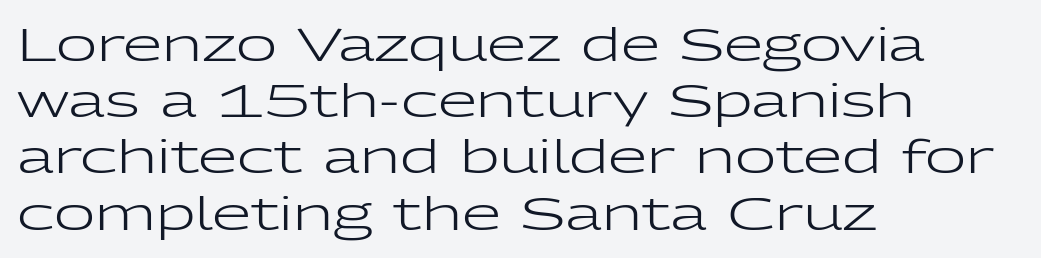
Q: Is the text bold? A: No.
Q: Is the text italic (slanted)? A: No, it is upright.
Q: Is the typeface a serif or a sans-serif typeface? A: Sans-serif.
Q: Is the text underlined? A: No.
Q: How is the paragraph aligned? A: Left-aligned.
Q: Is the spacing between letters normal or unusually wide? A: Normal.
Q: Is the spacing between lines tight, normal or loose? A: Normal.
Q: Width (condensed, normal, or wide)? A: Wide.
Q: Stroke contrast? A: Low.
Q: x-height? A: Medium.
Q: Monospaced? A: No.
